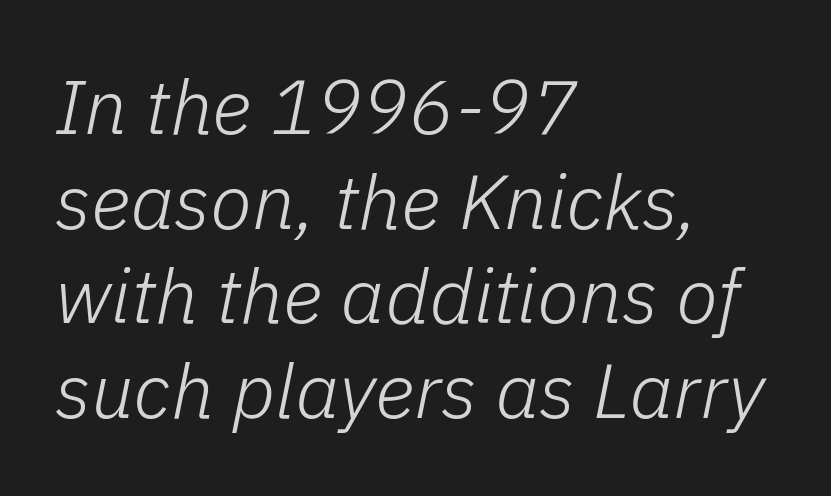
{"italic": "yes", "lean": "right", "slant_degrees": 11, "bold": "no", "weight": "light", "width": "normal", "stroke_contrast": "low", "x_height": "medium", "monospaced": "no", "underline": "no", "align": "left", "line_spacing_ratio": 1.23, "letter_spacing": "normal", "letter_spacing_em": 0.0, "glyph_px": 77}
